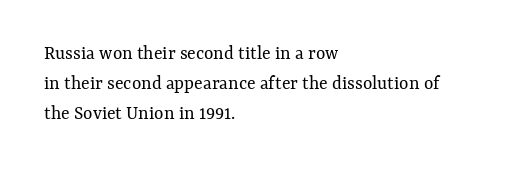
Rule under the text: the space is simply empty. Upright lettering throughout. This rendering leaves character spacing at its baseline value. If you drew a ruler down the left edge, every line would touch it. Is there much room between lines? A standard amount, neither cramped nor airy. This reads as an unemphasized weight, regular at the heaviest.
